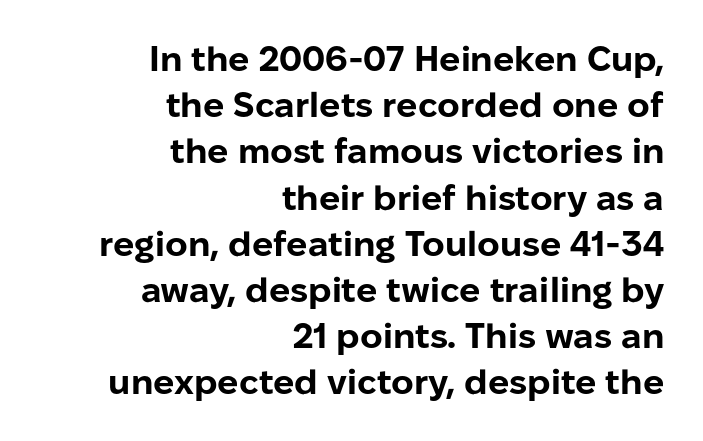
These lines are rendered in a variable-pitch font. The letters stand straight up with perfectly vertical stems. Spacing between characters is what you'd get straight out of the box. The area under the type is left untouched. This is sans-serif lettering, the kind often seen on screens and signage.
